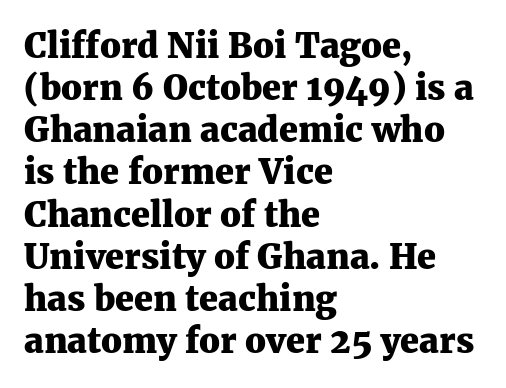
The image shows 34 px heavy serif type, upright; set left-aligned, line spacing 1.24x, normal letter spacing, not underlined; medium stroke contrast and a medium x-height.
